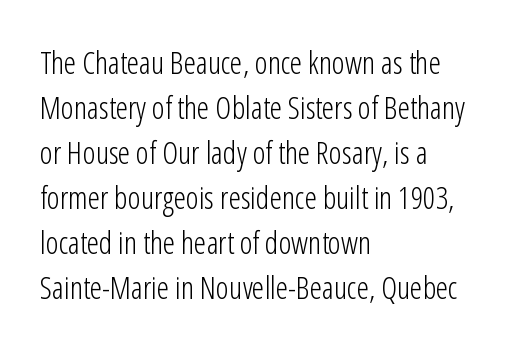
The compositor pushed each line to the left boundary. Horizontal bands of white between lines are of average thickness. The characters are drawn with everyday or finer stroke widths. Quick note: underline off. There is no visible air inserted between adjacent glyphs.
